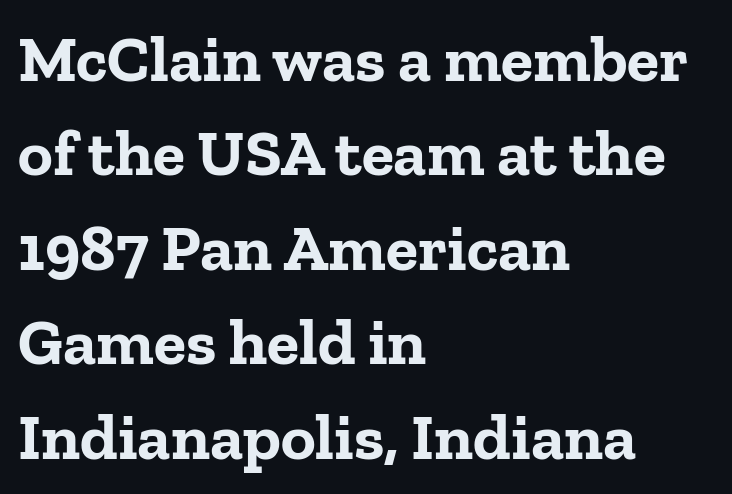
Q: Is the text bold? A: Yes.
Q: Is the text italic (slanted)? A: No, it is upright.
Q: Is the typeface a serif or a sans-serif typeface? A: Serif.
Q: Is the text underlined? A: No.
Q: How is the paragraph aligned? A: Left-aligned.
Q: Is the spacing between letters normal or unusually wide? A: Normal.
Q: Is the spacing between lines tight, normal or loose? A: Normal.
Q: Width (condensed, normal, or wide)? A: Normal.
Q: Stroke contrast? A: Low.
Q: x-height? A: Medium.
Q: Monospaced? A: No.
